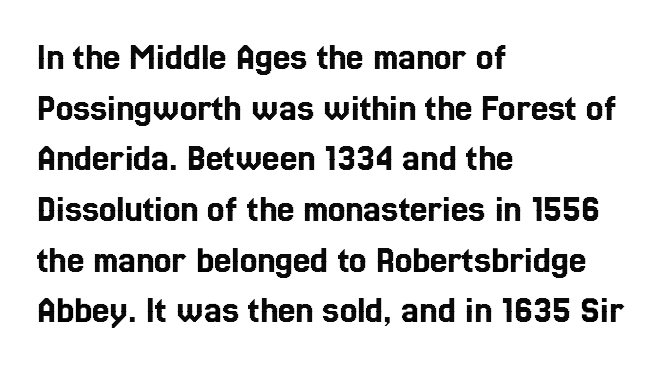
The image shows 39 px condensed type, upright; set left-aligned, normal line spacing (1.3x), normal letter spacing, not underlined; a medium x-height.
